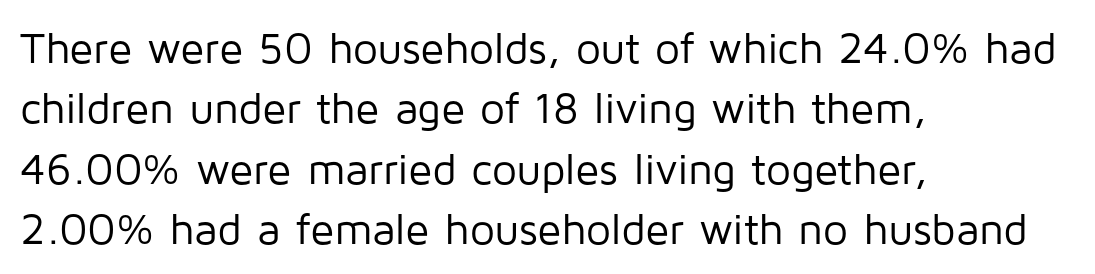
The image shows 44 px regular-weight sans-serif type, upright; set left-aligned, normal line spacing (1.37x), normal letter spacing, not underlined; low stroke contrast and a medium x-height.
